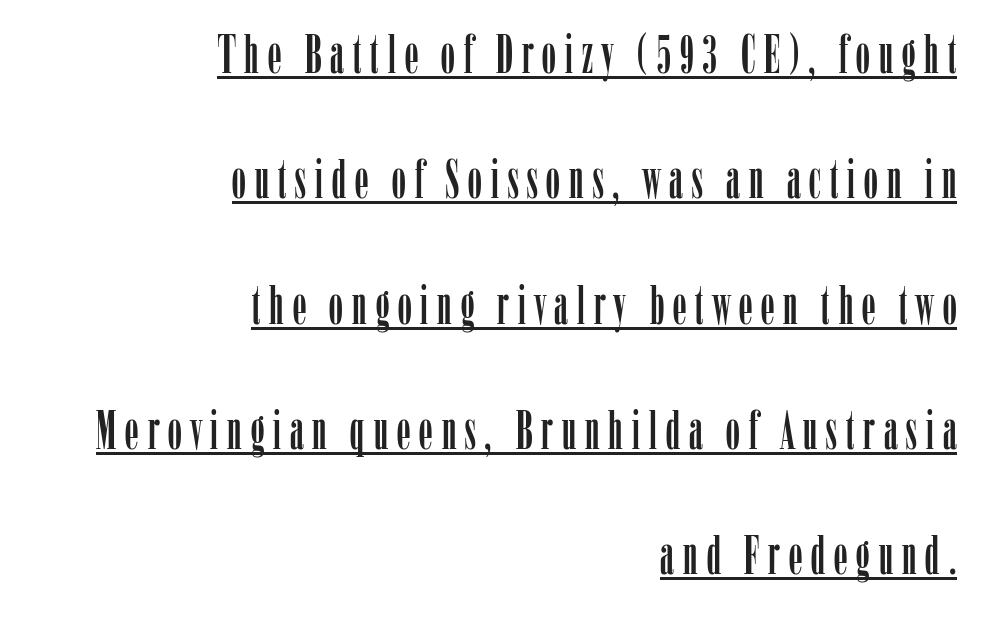
The image shows 54 px condensed serif type, upright; set right-aligned, loose line spacing (2.32x), underlined; low stroke contrast and a medium x-height.
